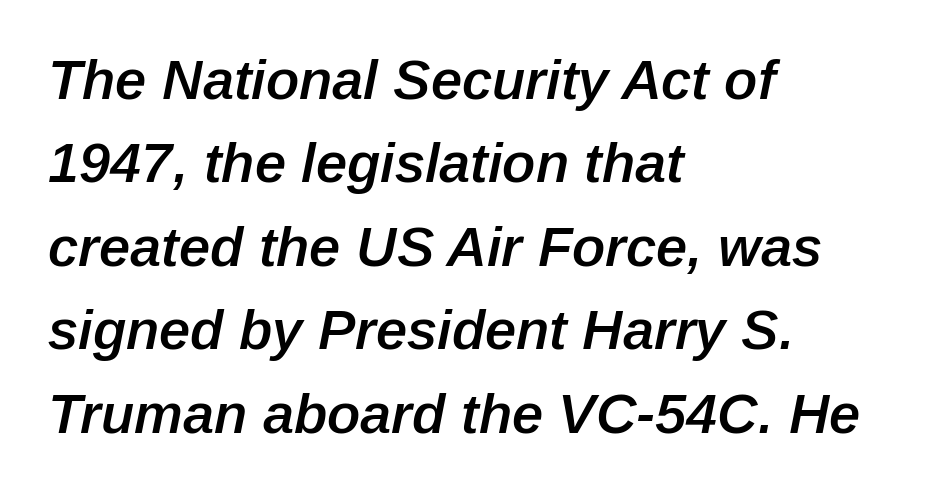
Q: Is the text bold? A: Semi-bold.
Q: Is the text italic (slanted)? A: Yes, it leans right by about 12 degrees.
Q: Is the text underlined? A: No.
Q: How is the paragraph aligned? A: Left-aligned.
Q: Is the spacing between letters normal or unusually wide? A: Normal.
Q: Is the spacing between lines tight, normal or loose? A: Normal.
Q: Width (condensed, normal, or wide)? A: Normal.
Q: Stroke contrast? A: Low.
Q: x-height? A: Medium.
Q: Monospaced? A: No.
